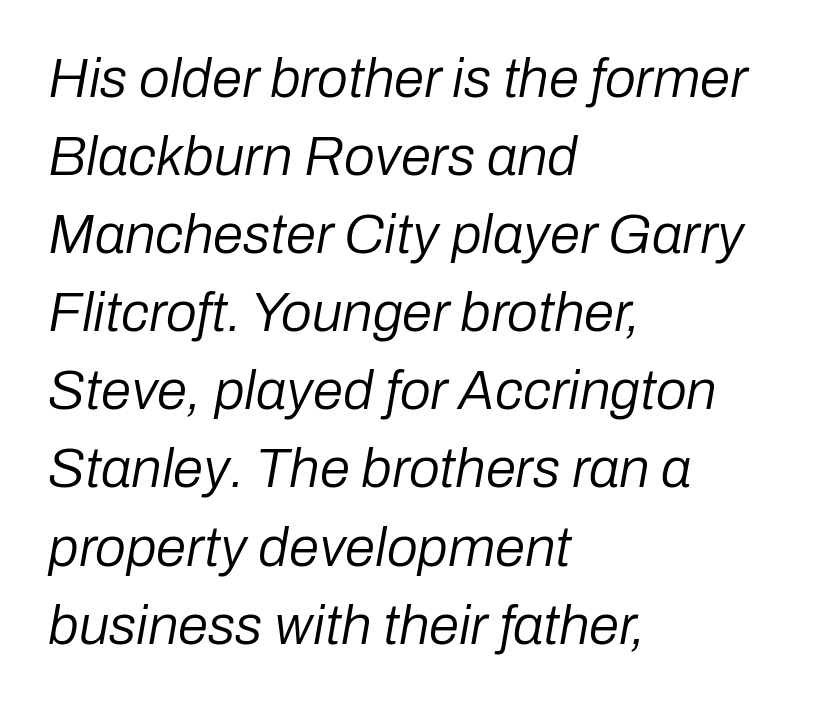
{"italic": "yes", "lean": "right", "slant_degrees": 10, "bold": "no", "weight": "regular", "width": "normal", "stroke_contrast": "low", "x_height": "medium", "monospaced": "no", "underline": "no", "align": "left", "line_spacing": "normal", "line_spacing_ratio": 1.42, "letter_spacing": "normal", "letter_spacing_em": 0.0, "glyph_px": 55}
